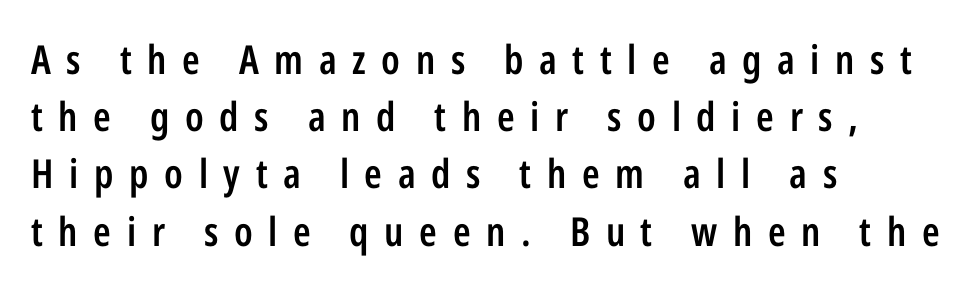
The image shows 40 px semibold, condensed sans-serif type, upright; set left-aligned, normal line spacing (1.43x), unusually wide letter spacing (+0.39 em), not underlined; low stroke contrast and a medium x-height.
